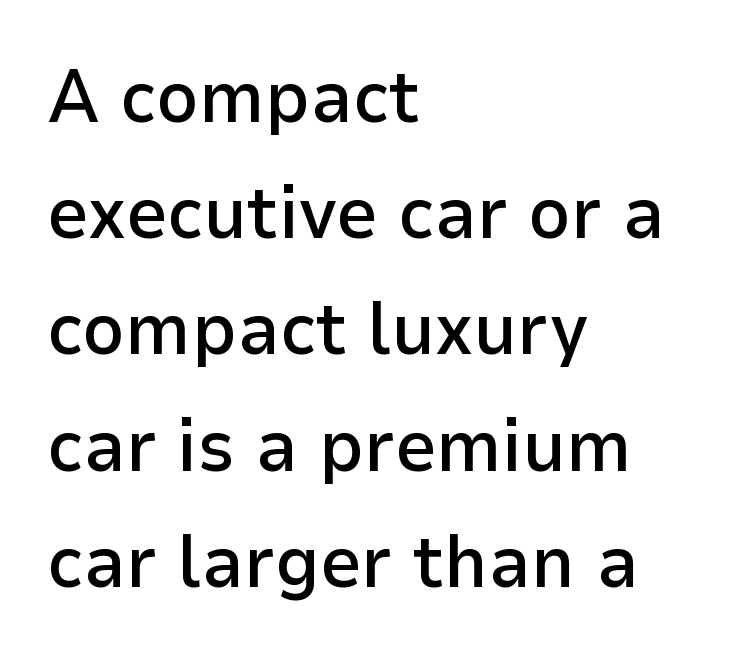
Do the characters align in a grid? No, the font is proportional. Glance below the letters and you will spot only blank space. The passage is arranged the way most books set body copy — flush left. Glyph-to-glyph distance matches everyday printed text. The typeface chosen for these lines omits serifs. Style check: upright.
